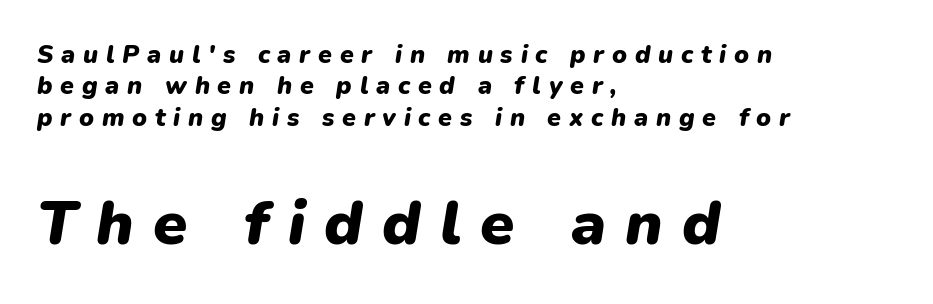
The image shows 62 px heavy type, italic (leaning right); set left-aligned, normal line spacing (1.26x), unusually wide letter spacing (+0.31 em), not underlined; the second (bottom) block is 2.48x larger; low stroke contrast and a medium x-height.
